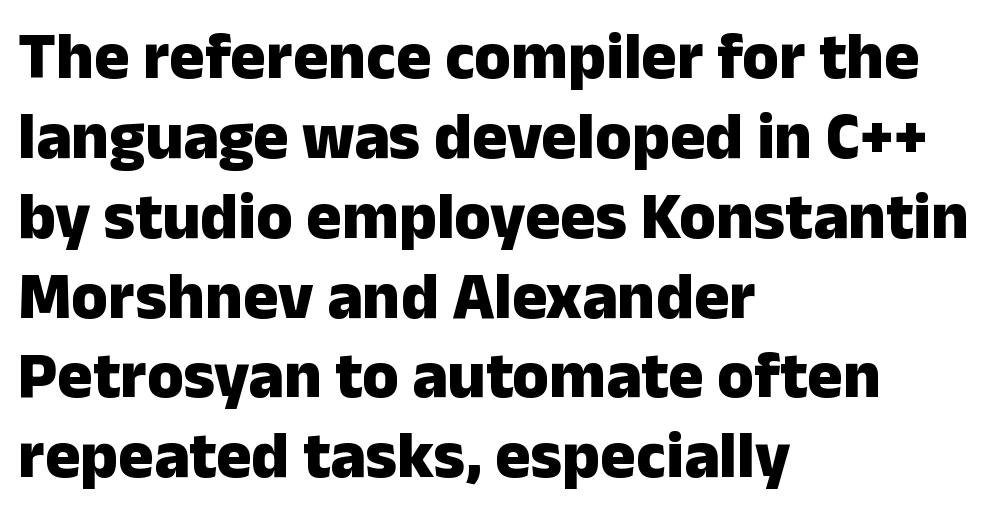
{"serif": "no", "italic": "no", "bold": "yes", "weight": "heavy", "width": "normal", "stroke_contrast": "low", "x_height": "medium", "monospaced": "no", "underline": "no", "align": "left", "line_spacing_ratio": 1.21, "letter_spacing": "normal", "letter_spacing_em": 0.0, "glyph_px": 66}
